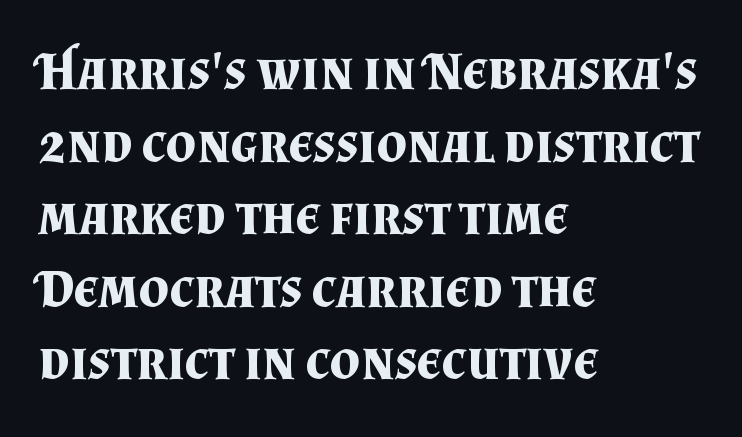
This sample uses an upright cut, with every glyph sitting square on the baseline. The setting favours the left margin, as ordinary paragraphs usually do. Between one letter and the next there's only the usual sliver of space. Proportional: the letters do not fall into vertical columns. These words are printed bold, with thick strokes throughout.
